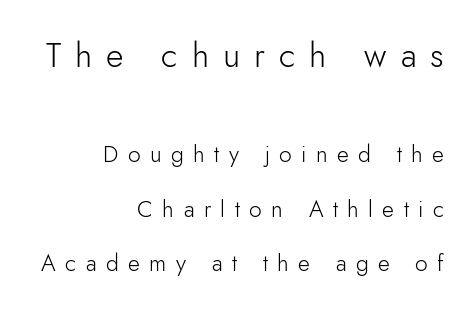
{"serif": "no", "italic": "no", "bold": "no", "weight": "light", "width": "normal", "stroke_contrast": "low", "x_height": "small", "monospaced": "no", "underline": "no", "align": "right", "line_spacing": "loose", "line_spacing_ratio": 2.36, "letter_spacing": "wide", "letter_spacing_em": 0.41, "larger_block": "first", "size_ratio": 1.48, "glyph_px": 34}
